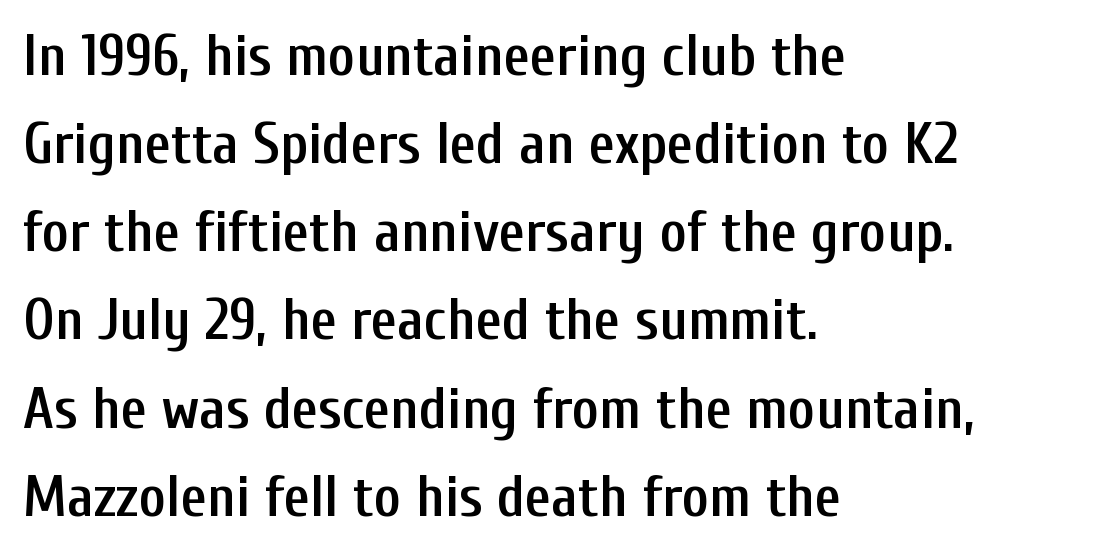
Ordinary non-slanted type is in use. Serif or sans? Sans — the stroke terminals are bare. Weight check: semibold — heavier than regular, not quite bold. This sample is left-justified, so line endings fall wherever the words run out.
